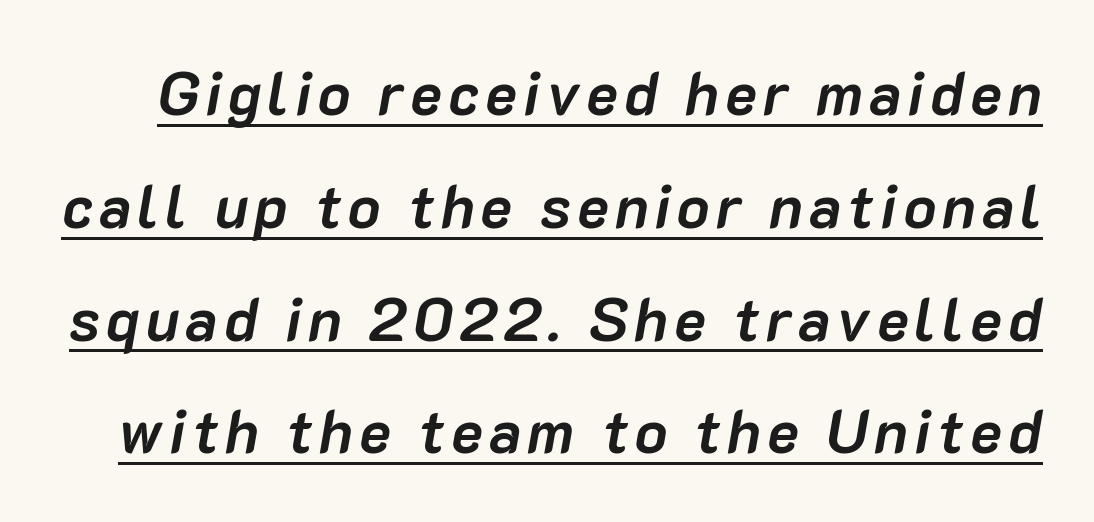
Q: Is the text bold? A: Yes.
Q: Is the text italic (slanted)? A: Yes, it leans right by about 10 degrees.
Q: Is the text underlined? A: Yes.
Q: Width (condensed, normal, or wide)? A: Normal.
Q: Stroke contrast? A: Low.
Q: x-height? A: Medium.
Q: Monospaced? A: No.
